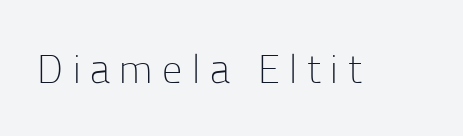
No word sits above an underline. Honestly, the letter spacing is so wide it's the main thing you notice. This is roman type, the default non-slanted kind. Type style note: lacks serifs. Looks like regular typesetting: each glyph gets only the width it needs.
